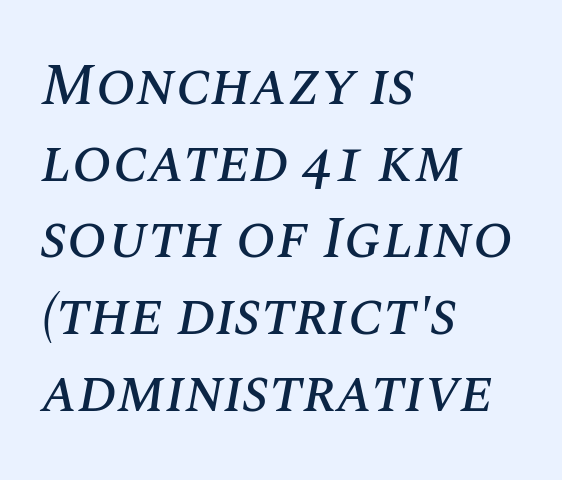
Q: Is the text italic (slanted)? A: Yes, it leans right by about 10 degrees.
Q: Is the text underlined? A: No.
Q: How is the paragraph aligned? A: Left-aligned.
Q: Is the spacing between letters normal or unusually wide? A: Normal.
Q: Is the spacing between lines tight, normal or loose? A: Normal.
Q: Width (condensed, normal, or wide)? A: Normal.
Q: Stroke contrast? A: Medium.
Q: x-height? A: Large.
Q: Monospaced? A: No.
